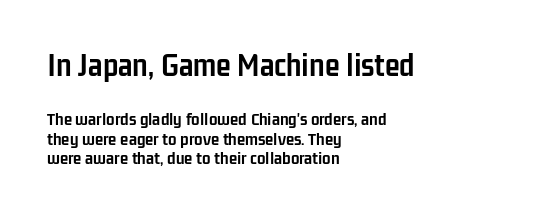
Q: Is the text bold? A: Yes.
Q: Is the text italic (slanted)? A: No, it is upright.
Q: Is the typeface a serif or a sans-serif typeface? A: Sans-serif.
Q: Is the text underlined? A: No.
Q: How is the paragraph aligned? A: Left-aligned.
Q: Is the spacing between letters normal or unusually wide? A: Normal.
Q: Is the spacing between lines tight, normal or loose? A: Tight.
Q: Which block of text is set in a larger size, the first (top) or the second (bottom)? A: The first (top) one.
Q: Width (condensed, normal, or wide)? A: Condensed.
Q: Stroke contrast? A: Low.
Q: x-height? A: Medium.
Q: Monospaced? A: No.
